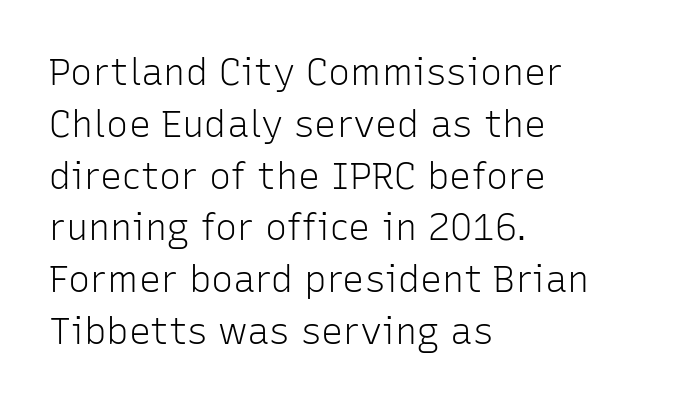
Q: Is the text bold? A: No.
Q: Is the text italic (slanted)? A: No, it is upright.
Q: Is the typeface a serif or a sans-serif typeface? A: Sans-serif.
Q: Is the text underlined? A: No.
Q: How is the paragraph aligned? A: Left-aligned.
Q: Is the spacing between letters normal or unusually wide? A: Normal.
Q: Is the spacing between lines tight, normal or loose? A: Normal.
Q: Width (condensed, normal, or wide)? A: Normal.
Q: Stroke contrast? A: Low.
Q: x-height? A: Medium.
Q: Monospaced? A: No.
